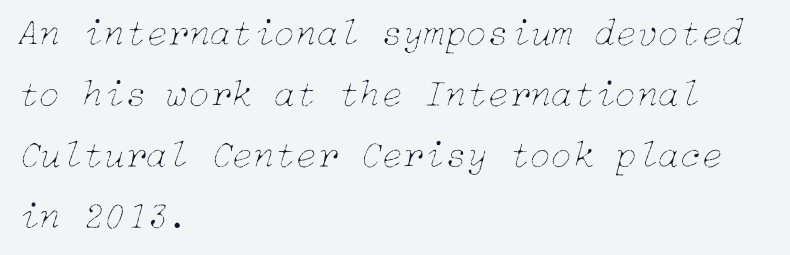
{"italic": "yes", "lean": "right", "slant_degrees": 15, "bold": "no", "weight": "thin", "width": "normal", "stroke_contrast": "low", "x_height": "medium", "underline": "no", "align": "left", "line_spacing": "normal", "line_spacing_ratio": 1.56, "letter_spacing": "normal", "letter_spacing_em": 0.0, "glyph_px": 39}
